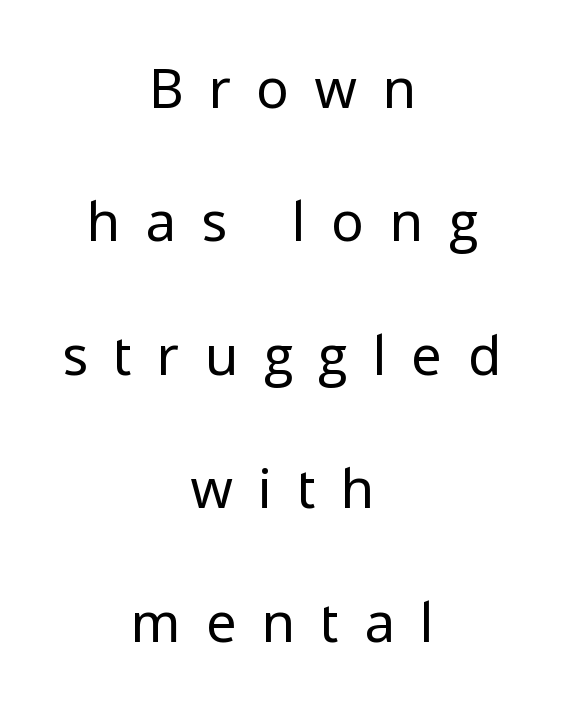
{"serif": "no", "italic": "no", "bold": "no", "weight": "regular", "width": "normal", "stroke_contrast": "low", "x_height": "medium", "monospaced": "no", "underline": "no", "align": "center", "line_spacing": "loose", "line_spacing_ratio": 2.47, "letter_spacing": "wide", "letter_spacing_em": 0.49, "glyph_px": 54}
